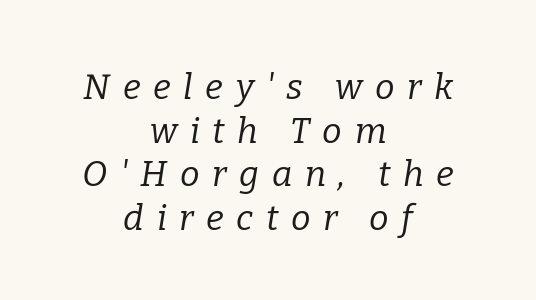
The image shows 35 px regular-weight serif type, italic (leaning right); set centered, normal line spacing (1.25x), unusually wide letter spacing (+0.36 em), not underlined; low stroke contrast and a medium x-height.
